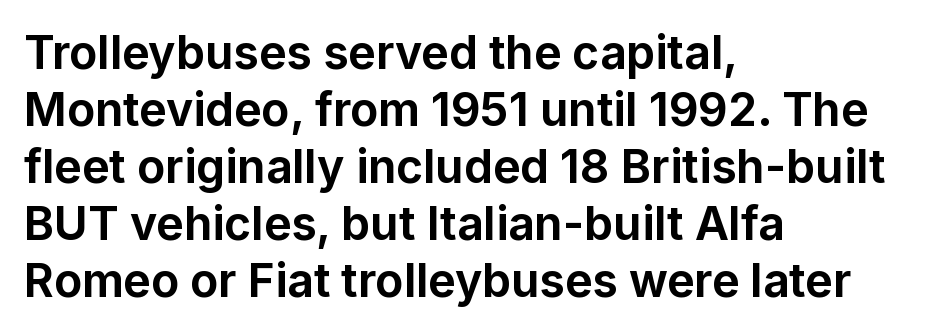
{"serif": "no", "italic": "no", "bold": "yes", "weight": "bold", "width": "normal", "stroke_contrast": "low", "x_height": "medium", "monospaced": "no", "underline": "no", "align": "left", "line_spacing_ratio": 1.24, "letter_spacing": "normal", "letter_spacing_em": 0.0, "glyph_px": 46}
